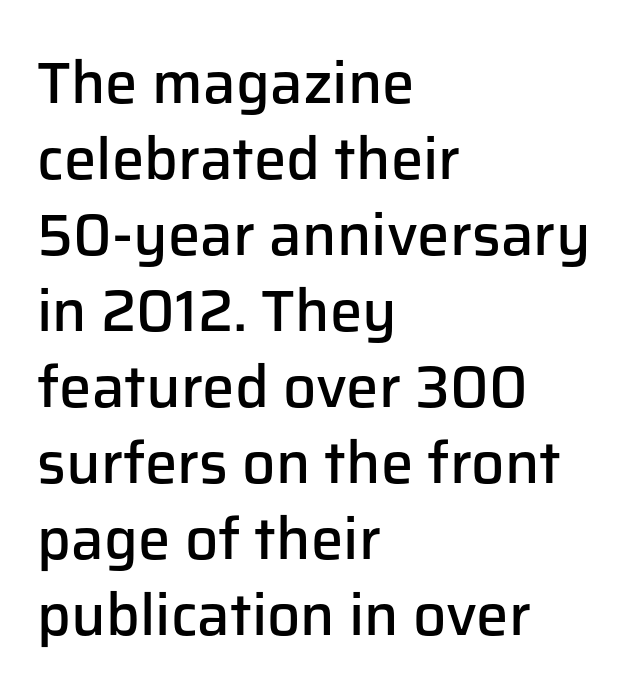
Unlike a traditional serif, this face leaves its strokes unadorned. Descenders hang freely into open space. The axis of the letterforms is exactly vertical. Successive baselines arrive at the customary interval. A somewhat darkened texture: the type is semibold rather than bold.
